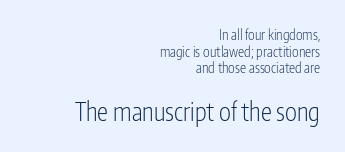
{"italic": "no", "bold": "no", "underline": "no", "align": "right", "line_spacing_ratio": 1.19, "letter_spacing": "normal", "letter_spacing_em": 0.0, "larger_block": "second", "size_ratio": 1.79, "glyph_px": 25}
